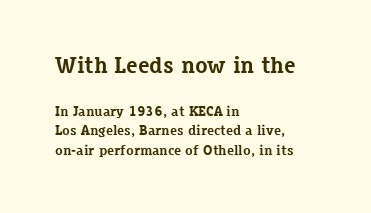
The block of text has a typical density, with ordinary space between rows. The more generous point size was reserved for the upper chunk. Students, note that the glyphs here touch the page at normal intervals. Italic: no, the glyphs are upright roman.
